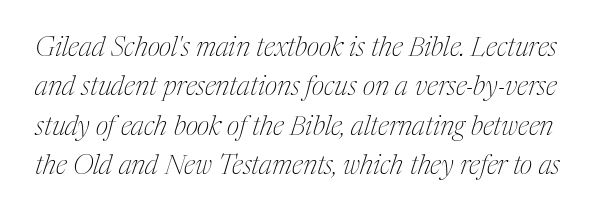
{"italic": "yes", "lean": "right", "slant_degrees": 17, "bold": "no", "underline": "no", "line_spacing": "normal", "line_spacing_ratio": 1.46, "letter_spacing": "normal", "letter_spacing_em": 0.0, "glyph_px": 27}
